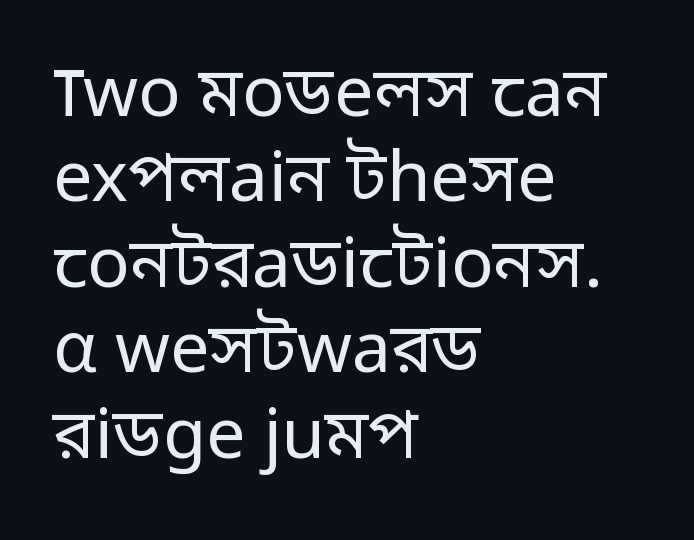
The image shows 70 px regular-weight sans-serif type, upright; set left-aligned, line spacing 1.22x, normal letter spacing, not underlined; low stroke contrast and a medium x-height.
